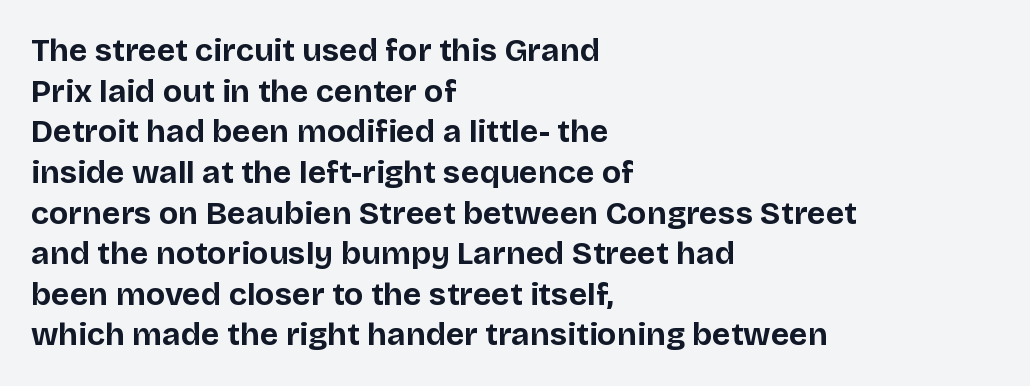
The image shows 32 px bold sans-serif type, upright; set left-aligned, normal line spacing (1.27x), normal letter spacing, not underlined; low stroke contrast and a large x-height.
